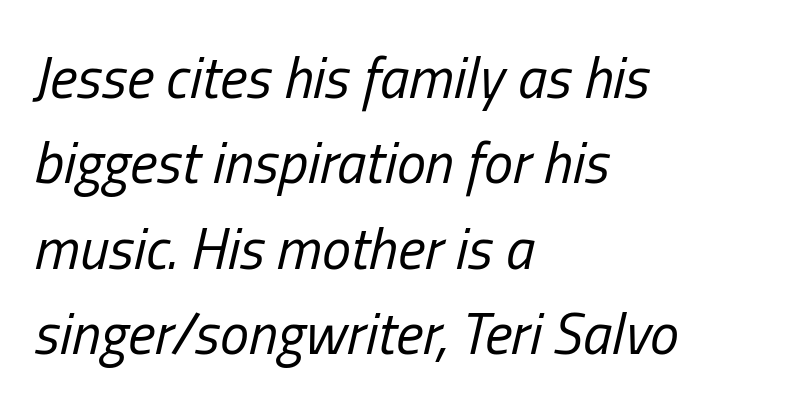
Q: Is the text bold? A: No.
Q: Is the text italic (slanted)? A: Yes, it leans right by about 13 degrees.
Q: Is the text underlined? A: No.
Q: How is the paragraph aligned? A: Left-aligned.
Q: Is the spacing between letters normal or unusually wide? A: Normal.
Q: Is the spacing between lines tight, normal or loose? A: Normal.
Q: Width (condensed, normal, or wide)? A: Condensed.
Q: Stroke contrast? A: Low.
Q: x-height? A: Medium.
Q: Monospaced? A: No.
